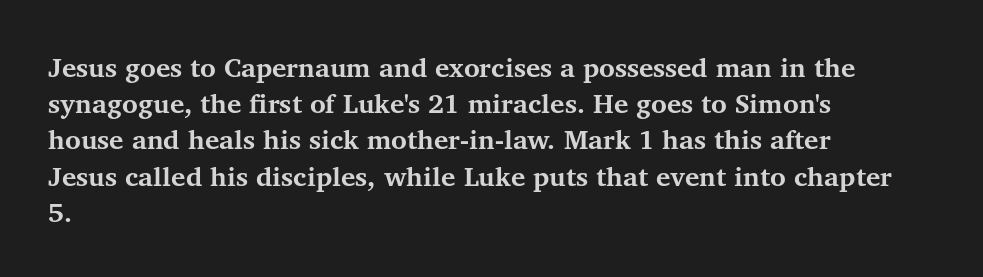
{"italic": "no", "bold": "yes", "underline": "no", "align": "left", "line_spacing": "normal", "line_spacing_ratio": 1.34, "letter_spacing": "normal", "letter_spacing_em": 0.0, "glyph_px": 27}
